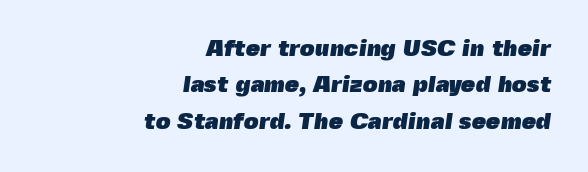
Q: Is the text bold? A: Yes.
Q: Is the text underlined? A: No.
Q: How is the paragraph aligned? A: Right-aligned.
Q: Is the spacing between letters normal or unusually wide? A: Normal.
Q: Is the spacing between lines tight, normal or loose? A: Normal.
